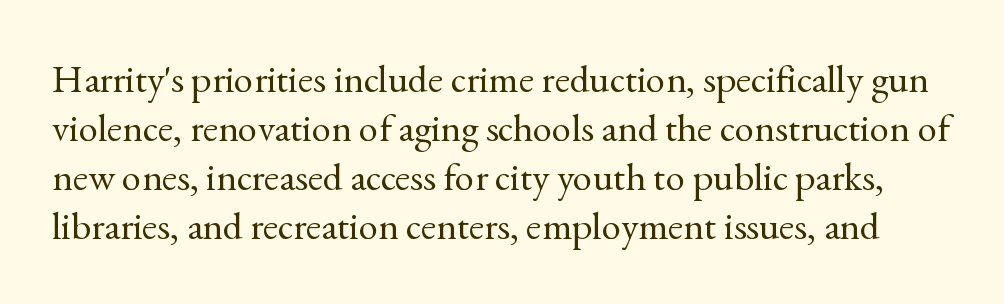
{"serif": "yes", "italic": "no", "bold": "no", "weight": "regular", "width": "normal", "x_height": "small", "monospaced": "no", "underline": "no", "line_spacing": "normal", "line_spacing_ratio": 1.26, "letter_spacing": "normal", "letter_spacing_em": 0.0, "glyph_px": 39}
